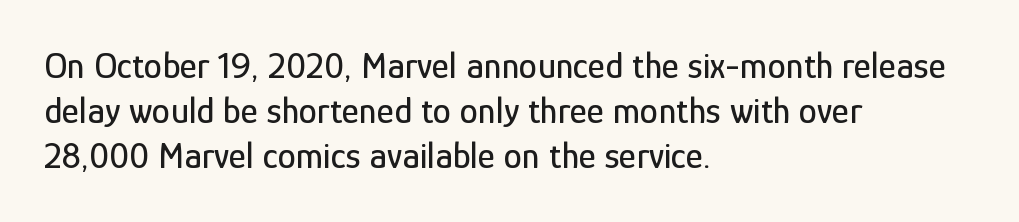
Q: Is the text italic (slanted)? A: No, it is upright.
Q: Is the typeface a serif or a sans-serif typeface? A: Sans-serif.
Q: Is the text underlined? A: No.
Q: How is the paragraph aligned? A: Left-aligned.
Q: Is the spacing between letters normal or unusually wide? A: Normal.
Q: Width (condensed, normal, or wide)? A: Condensed.
Q: Stroke contrast? A: Low.
Q: x-height? A: Medium.
Q: Monospaced? A: No.
